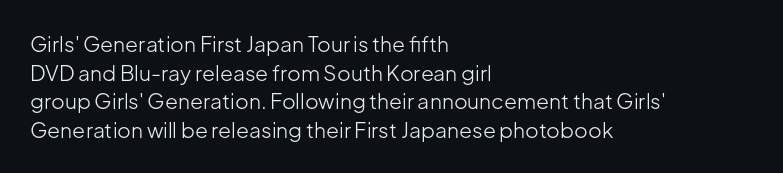
The image shows 21 px text type, upright; set left-aligned, normal line spacing (1.36x), normal letter spacing, not underlined.
